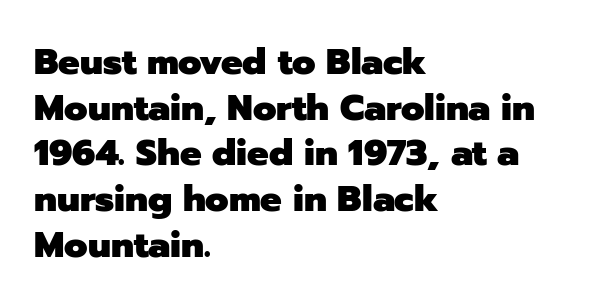
Does the leading feel generous? No, just average. Nope, no serifs anywhere on these letters. This sample uses an upright cut, with every glyph sitting square on the baseline. A clean baseline with only descenders dipping below it.
